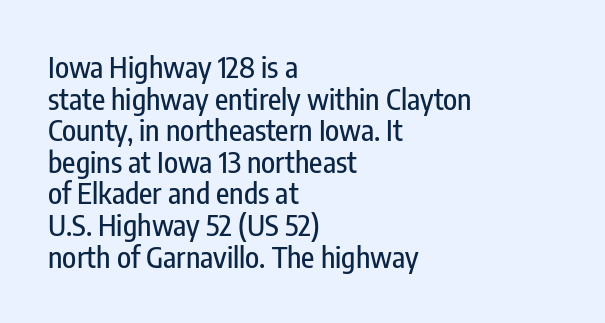
Q: Is the text italic (slanted)? A: No, it is upright.
Q: Is the typeface a serif or a sans-serif typeface? A: Sans-serif.
Q: Is the text underlined? A: No.
Q: How is the paragraph aligned? A: Left-aligned.
Q: Is the spacing between letters normal or unusually wide? A: Normal.
Q: Is the spacing between lines tight, normal or loose? A: Tight.
Q: Width (condensed, normal, or wide)? A: Condensed.
Q: Stroke contrast? A: Low.
Q: x-height? A: Medium.
Q: Monospaced? A: No.
